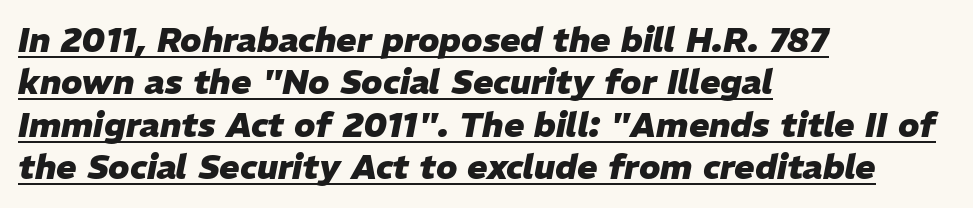
Tracking value appears to be zero — textbook default spacing. These lines are rendered in a variable-pitch font. Check the space under the baseline: a stroke is drawn there. Strong, thick strokes mark this as bold type.
